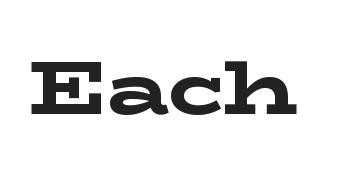
{"serif": "yes", "italic": "no", "bold": "yes", "weight": "bold", "width": "wide", "stroke_contrast": "low", "x_height": "medium", "monospaced": "no", "underline": "no", "letter_spacing": "normal", "letter_spacing_em": 0.0, "glyph_px": 76}
